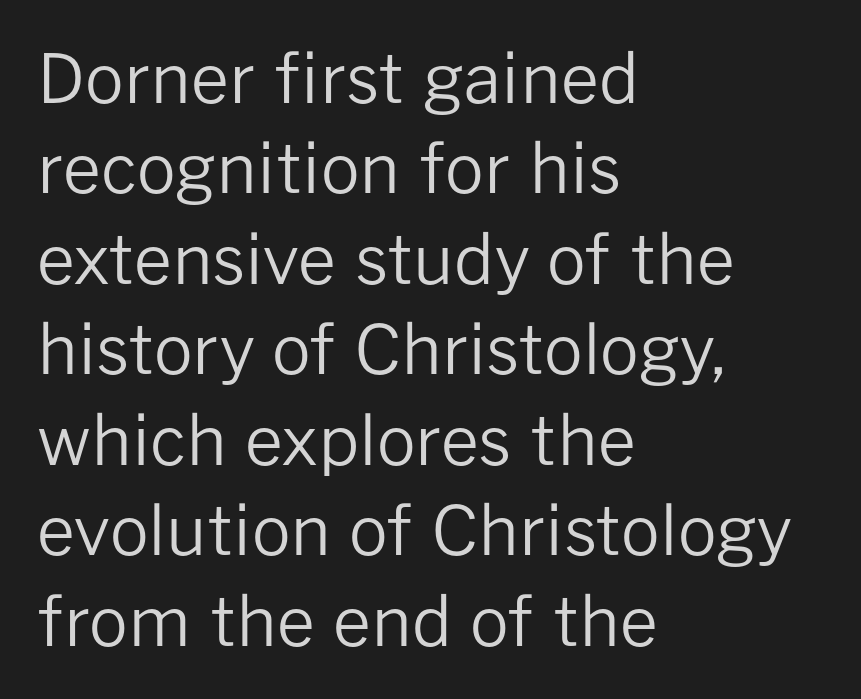
Q: Is the text bold? A: No.
Q: Is the text italic (slanted)? A: No, it is upright.
Q: Is the typeface a serif or a sans-serif typeface? A: Sans-serif.
Q: Is the text underlined? A: No.
Q: How is the paragraph aligned? A: Left-aligned.
Q: Is the spacing between letters normal or unusually wide? A: Normal.
Q: Is the spacing between lines tight, normal or loose? A: Normal.
Q: Width (condensed, normal, or wide)? A: Normal.
Q: Stroke contrast? A: Low.
Q: x-height? A: Medium.
Q: Monospaced? A: No.
